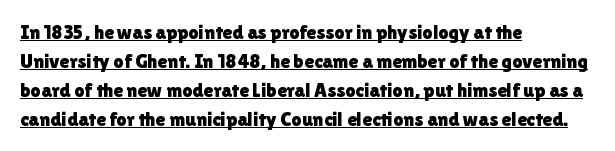
The designer left line spacing at the default. Underlined type. Short note: letters normally spaced. The lines are quadded left. Characters remain perfectly vertical along every line.
